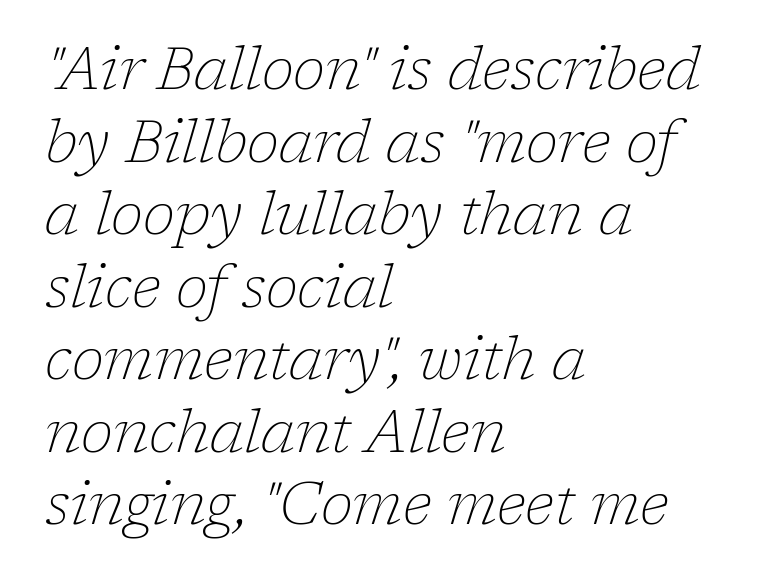
The image shows 59 px thin serif type, italic (leaning right); set left-aligned, line spacing 1.23x, normal letter spacing, not underlined; low stroke contrast and a medium x-height.
